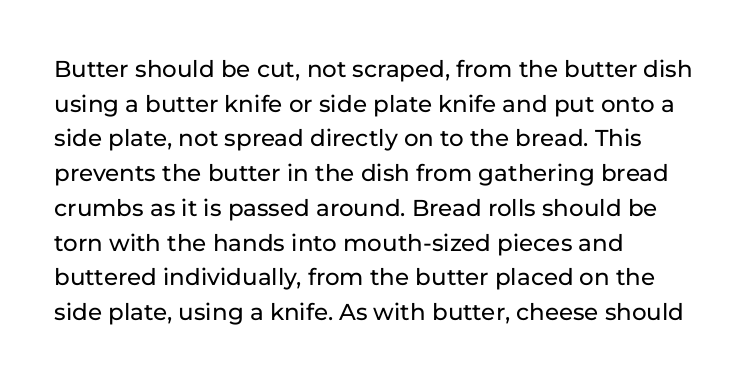
The image shows 23 px text type, upright; set left-aligned, normal line spacing (1.51x), normal letter spacing, not underlined.
